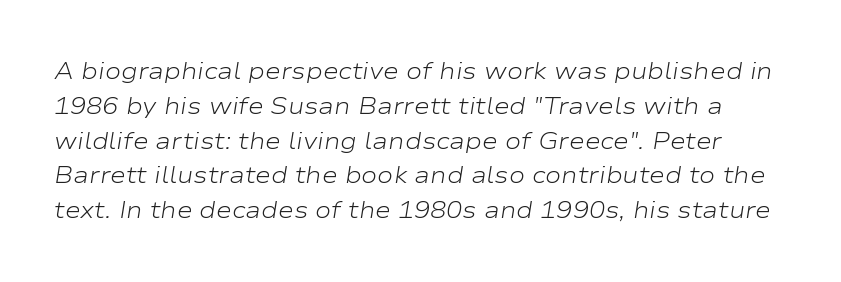
{"italic": "yes", "lean": "right", "slant_degrees": 9, "bold": "no", "underline": "no", "line_spacing": "normal", "line_spacing_ratio": 1.45, "letter_spacing": "normal", "letter_spacing_em": 0.0, "glyph_px": 24}
